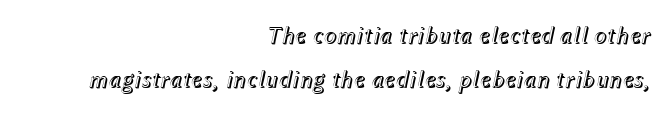
The image shows 24 px text type, italic (leaning right); set right-aligned, line spacing 1.84x, normal letter spacing, not underlined.
